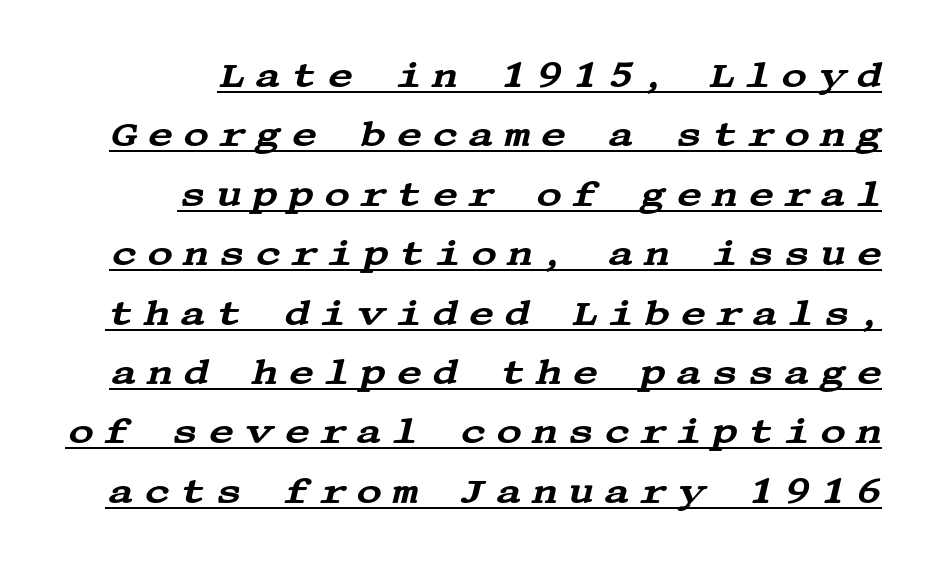
The gaps between neighbouring characters are conspicuously large. The rendered words wear a rule along their underside. This sample uses a serif face. The rendering applies a slant to the glyphs.
